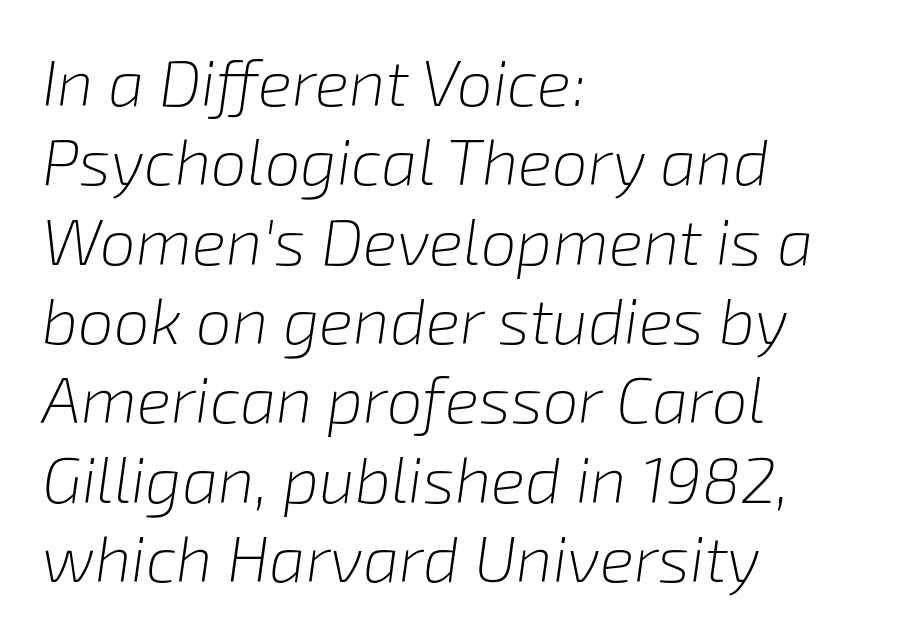
The image shows 64 px light type, italic (leaning right); set left-aligned, line spacing 1.24x, normal letter spacing, not underlined; low stroke contrast and a medium x-height.
